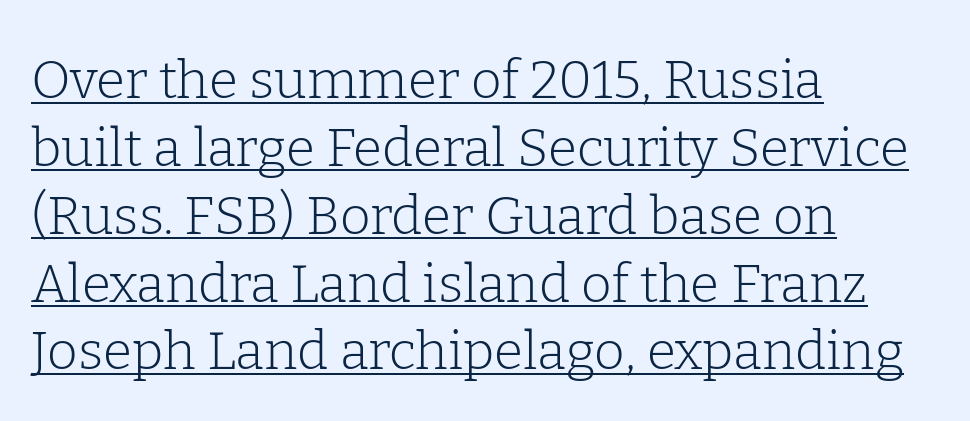
{"serif": "yes", "italic": "no", "bold": "no", "weight": "light", "width": "normal", "stroke_contrast": "low", "x_height": "medium", "monospaced": "no", "underline": "yes", "align": "left", "line_spacing": "normal", "line_spacing_ratio": 1.28, "letter_spacing": "normal", "letter_spacing_em": 0.0, "glyph_px": 53}
